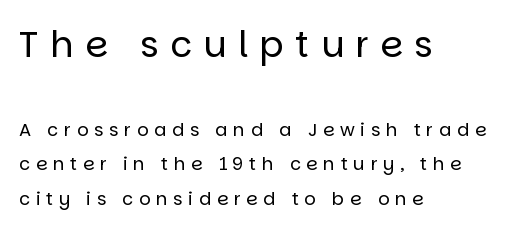
Q: Is the text bold? A: No.
Q: Is the text italic (slanted)? A: No, it is upright.
Q: Is the typeface a serif or a sans-serif typeface? A: Sans-serif.
Q: Is the text underlined? A: No.
Q: How is the paragraph aligned? A: Left-aligned.
Q: Is the spacing between letters normal or unusually wide? A: Unusually wide.
Q: Is the spacing between lines tight, normal or loose? A: Loose.
Q: Which block of text is set in a larger size, the first (top) or the second (bottom)? A: The first (top) one.
Q: Width (condensed, normal, or wide)? A: Normal.
Q: Stroke contrast? A: Low.
Q: x-height? A: Large.
Q: Monospaced? A: No.
